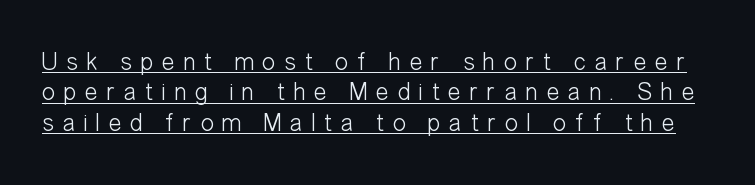
Underlined type. Caption: face not bold, strokes unweighted. What stands out about the letter spacing? Its width — letters are far apart. This is the regular roman posture of the typeface.
